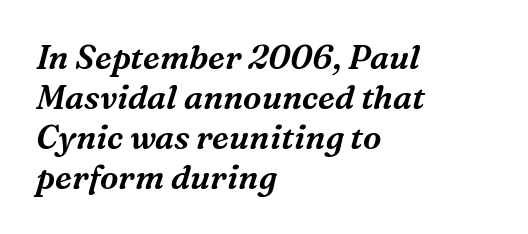
Q: Is the text italic (slanted)? A: Yes, it leans right by about 16 degrees.
Q: Is the typeface a serif or a sans-serif typeface? A: Serif.
Q: Is the text underlined? A: No.
Q: How is the paragraph aligned? A: Left-aligned.
Q: Is the spacing between letters normal or unusually wide? A: Normal.
Q: Width (condensed, normal, or wide)? A: Normal.
Q: Stroke contrast? A: Medium.
Q: x-height? A: Medium.
Q: Monospaced? A: No.
